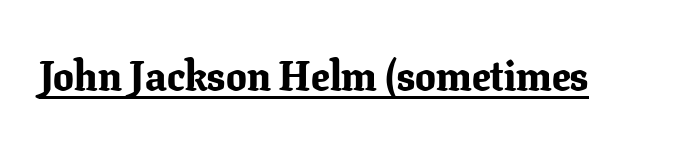
The image shows 41 px bold serif type, upright; set normal letter spacing, underlined; low stroke contrast and a medium x-height.
